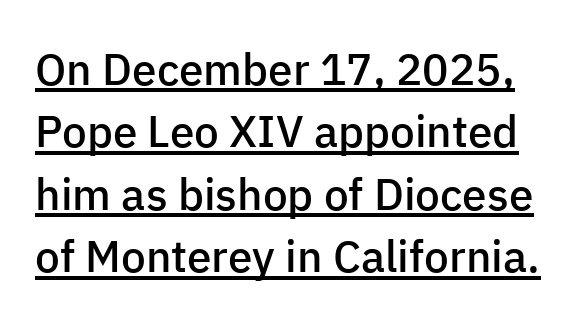
The passage shown is underscored from start to finish. Every stem runs plumb, perpendicular to the baseline. What weight is shown? A semibold, between regular and bold. The designer went with a sans here, leaving each stem footless. The designer left line spacing at the default.
